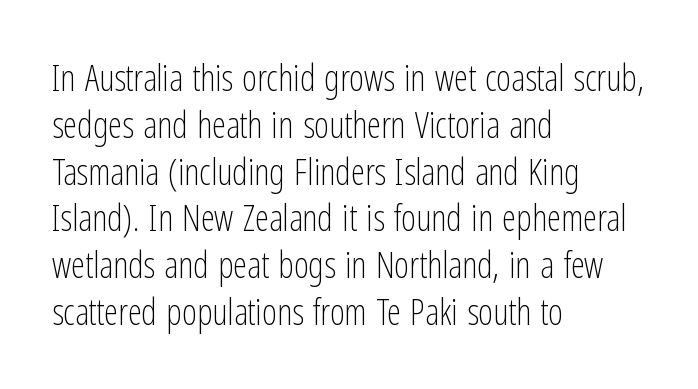
The image shows 36 px light, condensed sans-serif type, upright; set left-aligned, normal line spacing (1.3x), normal letter spacing, not underlined; low stroke contrast and a medium x-height.
